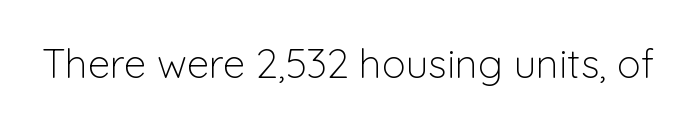
Q: Is the text bold? A: No.
Q: Is the text italic (slanted)? A: No, it is upright.
Q: Is the typeface a serif or a sans-serif typeface? A: Sans-serif.
Q: Is the text underlined? A: No.
Q: Is the spacing between letters normal or unusually wide? A: Normal.
Q: Width (condensed, normal, or wide)? A: Normal.
Q: Stroke contrast? A: Low.
Q: x-height? A: Medium.
Q: Monospaced? A: No.
